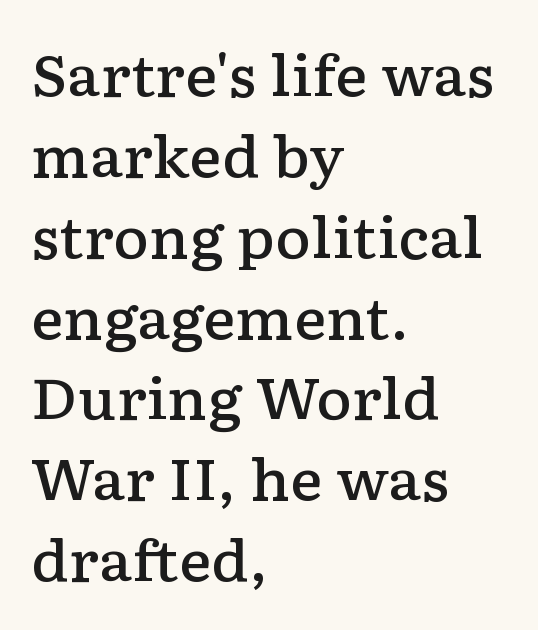
{"serif": "yes", "italic": "no", "bold": "semi", "weight": "semibold", "width": "wide", "stroke_contrast": "low", "x_height": "medium", "monospaced": "no", "underline": "no", "align": "left", "line_spacing": "normal", "line_spacing_ratio": 1.47, "letter_spacing": "normal", "letter_spacing_em": 0.0, "glyph_px": 55}
